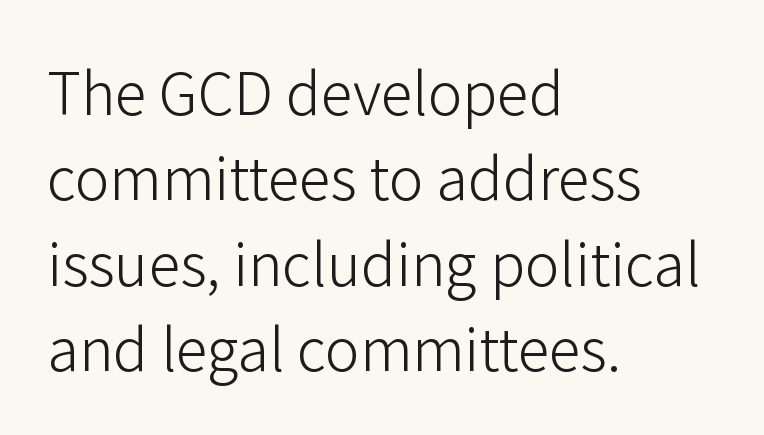
What stands out about the letter spacing? Nothing — it is the standard amount. Character widths vary here, with narrow letters taking less room than wide ones. In terms of letterform style, serifs are entirely absent. The weight tops out at a normal text grade. The ragged edge is on the right, which tells us the setting is flush left.
